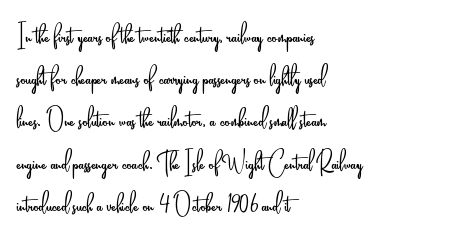
Q: Is the text bold? A: No.
Q: Is the typeface a serif or a sans-serif typeface? A: Sans-serif.
Q: Is the text underlined? A: No.
Q: How is the paragraph aligned? A: Left-aligned.
Q: Is the spacing between letters normal or unusually wide? A: Normal.
Q: Is the spacing between lines tight, normal or loose? A: Normal.
Q: Width (condensed, normal, or wide)? A: Condensed.
Q: Stroke contrast? A: Low.
Q: x-height? A: Small.
Q: Monospaced? A: No.
